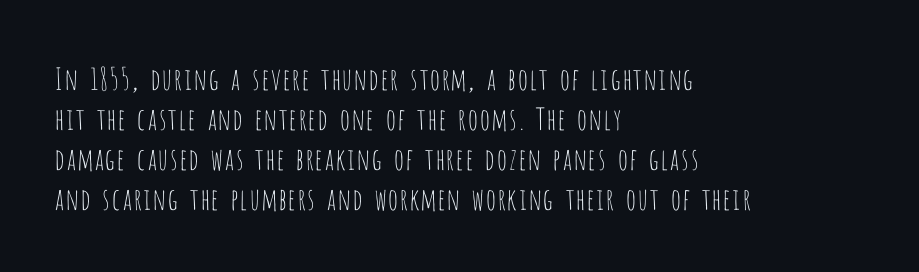
Q: Is the text bold? A: No.
Q: Is the text italic (slanted)? A: No, it is upright.
Q: Is the typeface a serif or a sans-serif typeface? A: Sans-serif.
Q: Is the text underlined? A: No.
Q: How is the paragraph aligned? A: Left-aligned.
Q: Is the spacing between letters normal or unusually wide? A: Normal.
Q: Is the spacing between lines tight, normal or loose? A: Normal.
Q: Width (condensed, normal, or wide)? A: Condensed.
Q: Stroke contrast? A: Low.
Q: x-height? A: Large.
Q: Monospaced? A: No.
